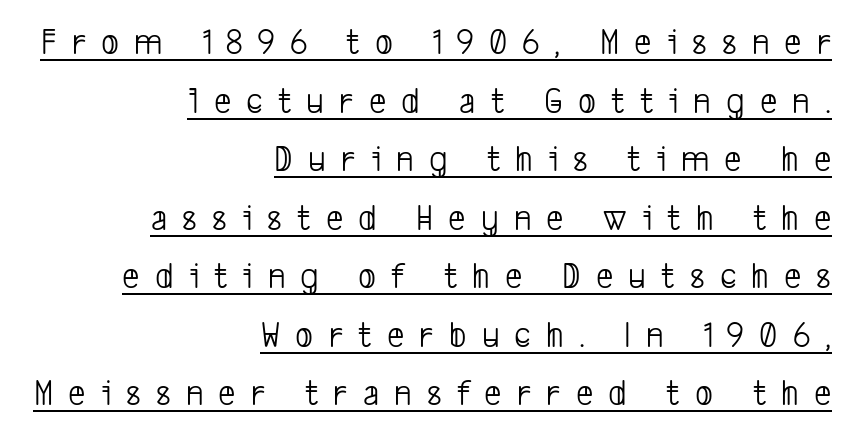
The image shows 38 px light, condensed sans-serif type; set right-aligned, normal line spacing (1.54x), unusually wide letter spacing (+0.4 em), underlined; low stroke contrast and a medium x-height.
